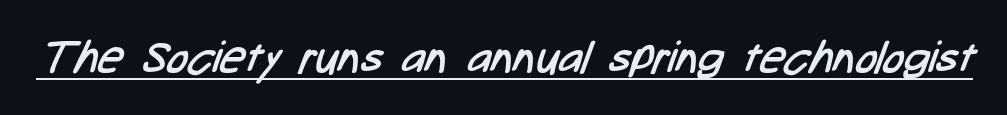
Students, note that the glyphs here touch the page at normal intervals. Each letter keeps its own natural width here, so spacing adapts to shape. Is the stroke heavy? The answer is a plain regular-or-lighter. Serif or sans? Sans — the stroke terminals are bare. Caption: lettering with a line underneath.
